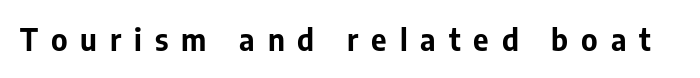
{"serif": "no", "italic": "no", "bold": "yes", "weight": "bold", "width": "normal", "stroke_contrast": "low", "x_height": "medium", "monospaced": "no", "underline": "no", "letter_spacing": "wide", "letter_spacing_em": 0.43, "glyph_px": 30}
